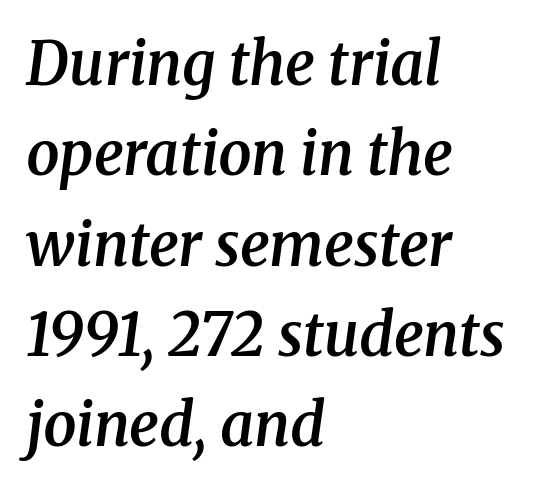
{"serif": "yes", "italic": "yes", "lean": "right", "slant_degrees": 8, "bold": "semi", "weight": "semibold", "width": "normal", "stroke_contrast": "medium", "x_height": "medium", "monospaced": "no", "underline": "no", "align": "left", "line_spacing": "normal", "line_spacing_ratio": 1.53, "letter_spacing": "normal", "letter_spacing_em": 0.0, "glyph_px": 59}
